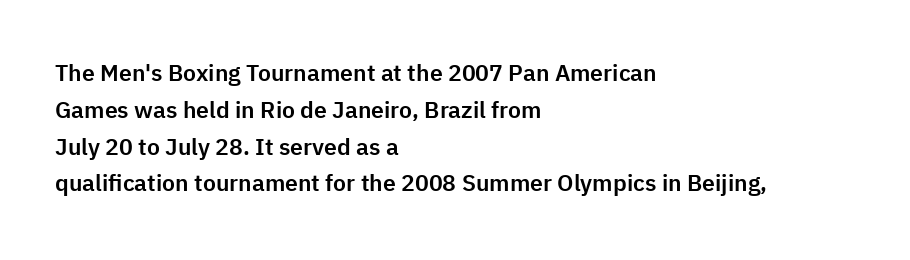
Every character sits straight up, as roman type does. Where is the straight margin? On the left. The rendering uses a moderate line-height, typical for paragraphs. Just letters on the line, the space beneath them empty. Compared with typical body copy, the letter spacing here is the same.
